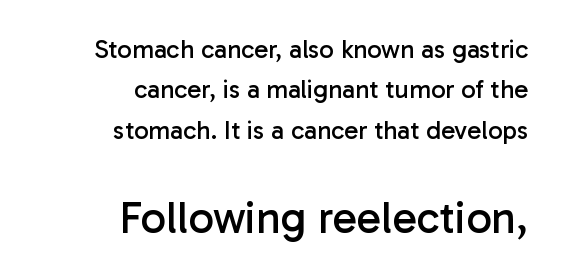
{"serif": "no", "italic": "no", "bold": "no", "weight": "regular", "width": "normal", "stroke_contrast": "low", "x_height": "medium", "monospaced": "no", "underline": "no", "align": "right", "line_spacing": "normal", "line_spacing_ratio": 1.55, "letter_spacing": "normal", "letter_spacing_em": 0.0, "larger_block": "second", "size_ratio": 1.73, "glyph_px": 45}
